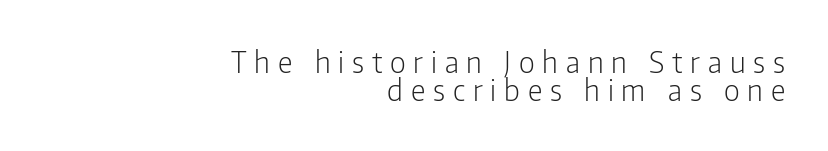
{"serif": "no", "italic": "no", "bold": "no", "weight": "light", "width": "condensed", "stroke_contrast": "low", "x_height": "medium", "monospaced": "no", "underline": "no", "align": "right", "line_spacing": "tight", "line_spacing_ratio": 0.96, "letter_spacing": "wide", "letter_spacing_em": 0.27, "glyph_px": 29}
